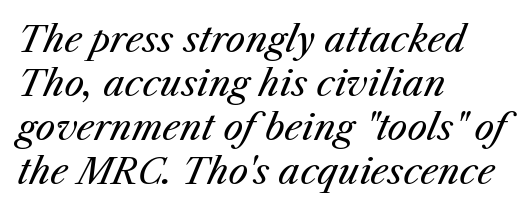
{"italic": "yes", "lean": "right", "slant_degrees": 25, "bold": "no", "weight": "regular", "width": "normal", "stroke_contrast": "medium", "x_height": "medium", "monospaced": "no", "underline": "no", "align": "left", "line_spacing": "normal", "line_spacing_ratio": 1.26, "letter_spacing": "normal", "letter_spacing_em": 0.0, "glyph_px": 35}
